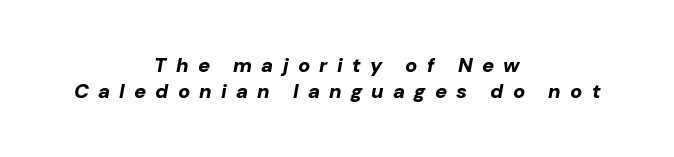
{"italic": "yes", "lean": "right", "slant_degrees": 10, "bold": "yes", "underline": "no", "align": "center", "line_spacing": "normal", "line_spacing_ratio": 1.28, "letter_spacing": "wide", "letter_spacing_em": 0.46, "glyph_px": 20}
